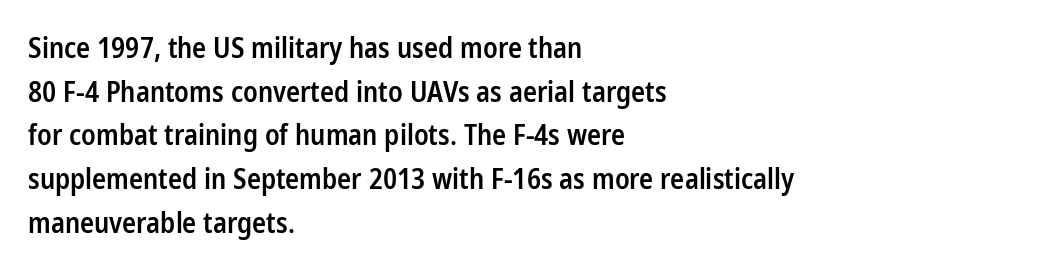
Proportional: the letters do not fall into vertical columns. The glyphs have the mass of a demibold cut, below bold. If you drew a line through each stem, it would be perfectly vertical. Horizontal alignment here is leftward, the default for most running prose. The tracking reads as untouched default to a designer's eye.
